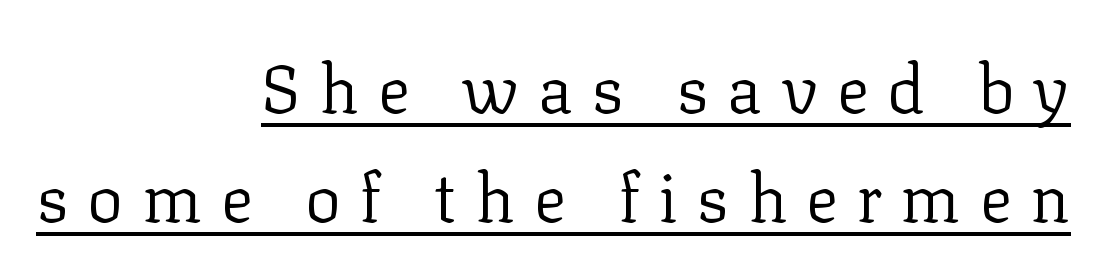
The image shows 67 px regular-weight serif type, upright; set right-aligned, normal line spacing (1.62x), unusually wide letter spacing (+0.28 em), underlined; low stroke contrast and a medium x-height.
